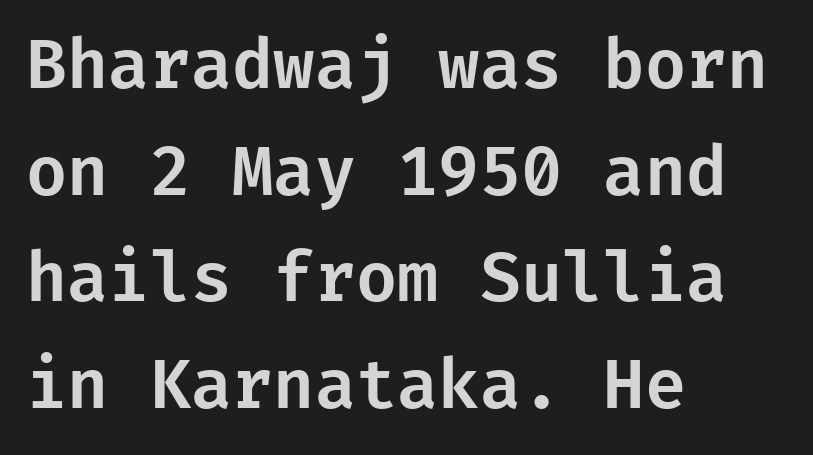
{"serif": "no", "italic": "no", "width": "normal", "stroke_contrast": "low", "x_height": "medium", "underline": "no", "align": "left", "line_spacing": "normal", "line_spacing_ratio": 1.59, "letter_spacing": "normal", "letter_spacing_em": 0.0, "glyph_px": 67}
